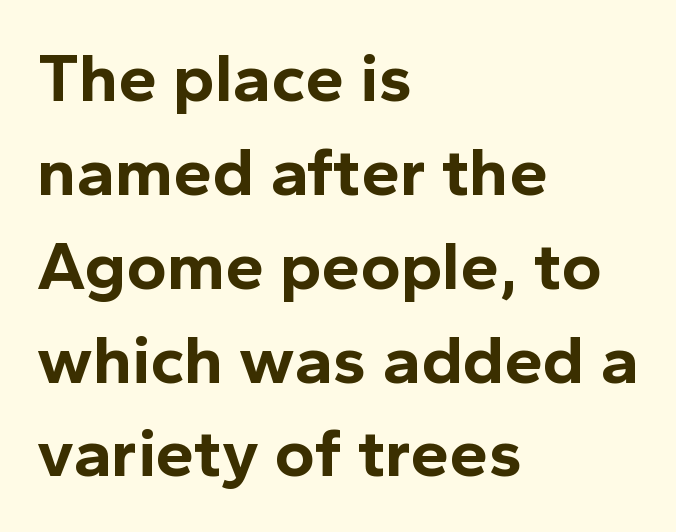
Q: Is the text bold? A: Yes.
Q: Is the text italic (slanted)? A: No, it is upright.
Q: Is the typeface a serif or a sans-serif typeface? A: Sans-serif.
Q: Is the text underlined? A: No.
Q: How is the paragraph aligned? A: Left-aligned.
Q: Is the spacing between letters normal or unusually wide? A: Normal.
Q: Is the spacing between lines tight, normal or loose? A: Normal.
Q: Width (condensed, normal, or wide)? A: Normal.
Q: x-height? A: Medium.
Q: Monospaced? A: No.
